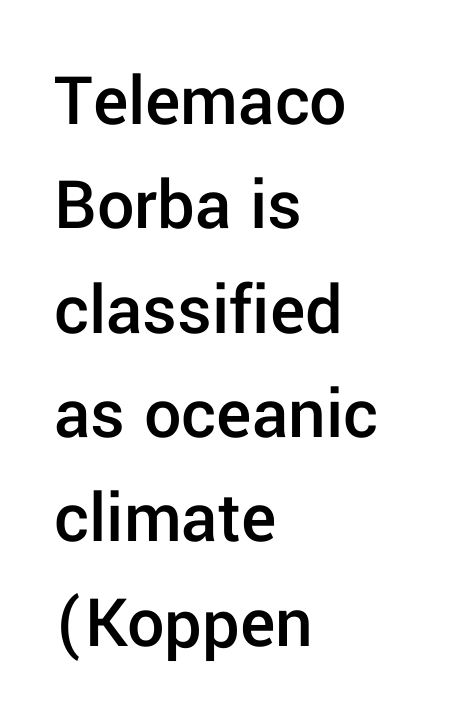
The image shows 74 px semibold sans-serif type, upright; set left-aligned, normal line spacing (1.41x), normal letter spacing, not underlined; low stroke contrast and a medium x-height.
